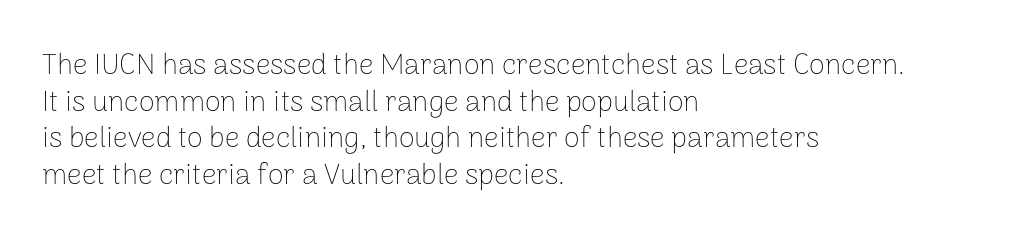
One glance says typical: line gaps are just what's usual. The passage shown is not underscored anywhere. Weight: not bold — regular or lighter. Each letter keeps its own natural width here, so spacing adapts to shape. Observe the absence of serifs on each vertical stroke in this sample.
